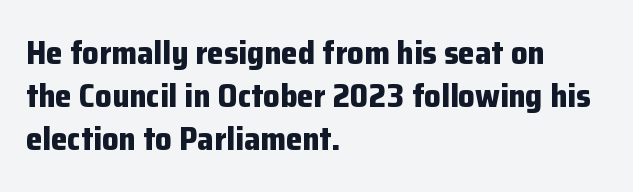
Q: Is the text bold? A: Yes.
Q: Is the text italic (slanted)? A: No, it is upright.
Q: Is the typeface a serif or a sans-serif typeface? A: Sans-serif.
Q: Is the text underlined? A: No.
Q: How is the paragraph aligned? A: Left-aligned.
Q: Is the spacing between letters normal or unusually wide? A: Normal.
Q: Is the spacing between lines tight, normal or loose? A: Normal.
Q: Width (condensed, normal, or wide)? A: Normal.
Q: Stroke contrast? A: Low.
Q: x-height? A: Medium.
Q: Monospaced? A: No.
